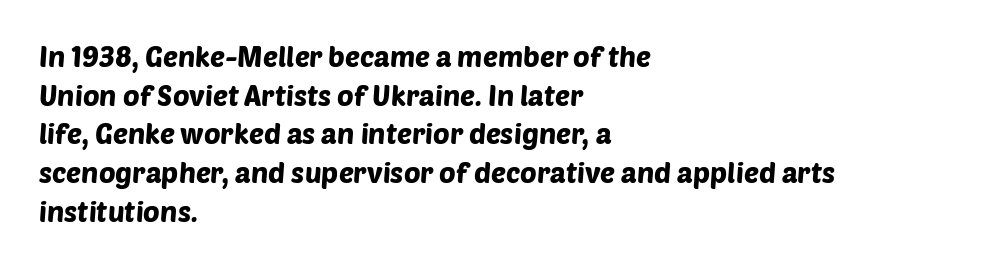
The rendering anchors every line to the left-hand side. This sample keeps an unexceptional amount of space between lines. Grotesque or geometric, the face here clearly has no serifs. In terms of letterspacing, this is plain default setting. Do the characters align in a grid? No, the font is proportional. The passage shown is not underscored anywhere.
